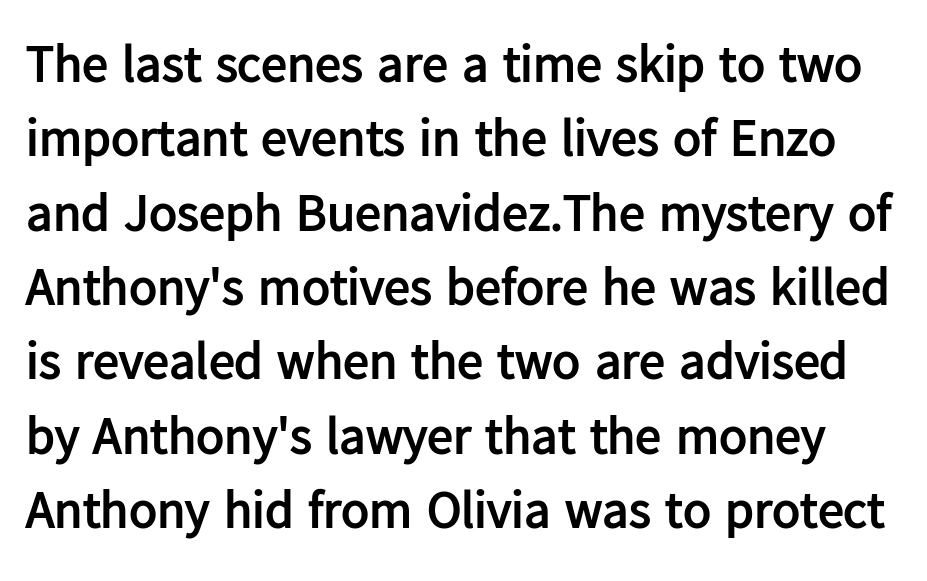
Successive baselines arrive at the customary interval. This sample has the flowing, uneven cadence of proportional lettering. Underline: absent. Spacing between characters is what you'd get straight out of the box.
